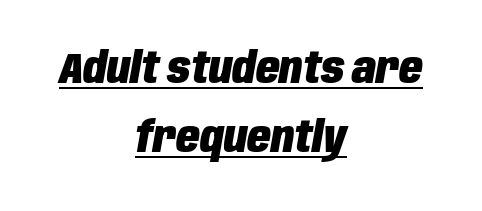
The face used here has a pronounced slope to its letters. If you folded the block vertically in half, each line would mirror itself in length. The tracking reads as untouched default to a designer's eye. The passage shown is typed in a proportional face where columns would drift. If you measured baseline to baseline, you'd find a middling distance. This is heavy type, rendered in bold.
